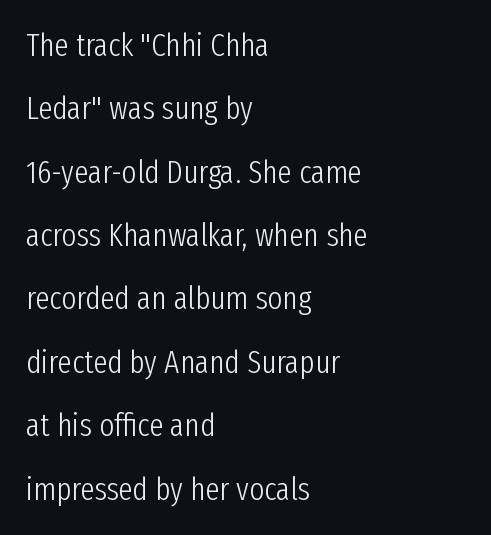
{"serif": "no", "italic": "no", "bold": "no", "weight": "light", "width": "condensed", "stroke_contrast": "low", "x_height": "medium", "monospaced": "no", "underline": "no", "align": "left", "line_spacing": "loose", "line_spacing_ratio": 1.98, "letter_spacing": "normal", "letter_spacing_em": 0.0, "glyph_px": 32}
